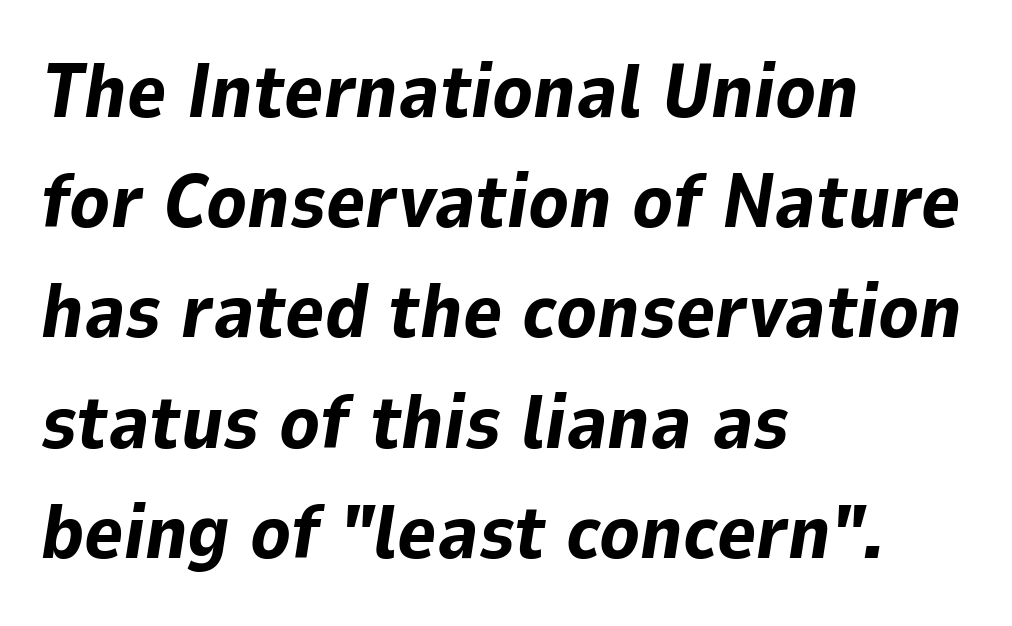
Q: Is the text bold? A: Yes.
Q: Is the text italic (slanted)? A: Yes, it leans right by about 9 degrees.
Q: Is the text underlined? A: No.
Q: How is the paragraph aligned? A: Left-aligned.
Q: Is the spacing between letters normal or unusually wide? A: Normal.
Q: Is the spacing between lines tight, normal or loose? A: Normal.
Q: Width (condensed, normal, or wide)? A: Normal.
Q: Stroke contrast? A: Low.
Q: x-height? A: Medium.
Q: Monospaced? A: No.
